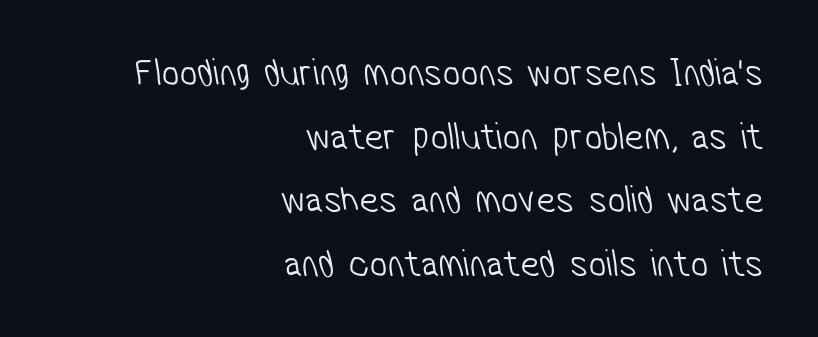
The image shows 39 px light, condensed sans-serif type; set right-aligned, normal line spacing (1.63x), normal letter spacing, not underlined; low stroke contrast and a medium x-height.
